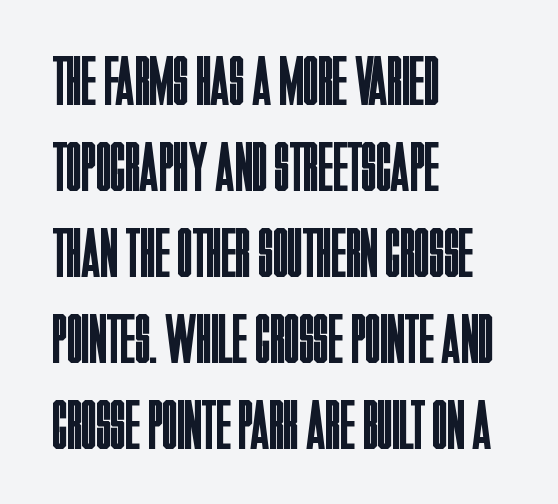
Heaviness? Minimal to ordinary, like unemphasized prose. Think of a printed novel: that variable character pitch is what you see here. Line beginnings align vertically; line endings do not. This is the regular roman posture of the typeface. Underlining? Definitely not there. Letterform terminals end flat and unadorned throughout the passage.
